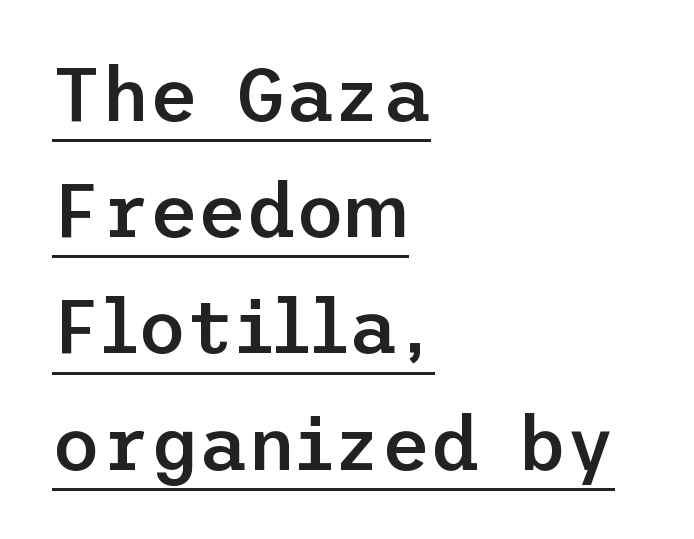
The image shows 75 px semibold sans-serif type, upright; set left-aligned, normal line spacing (1.55x), normal letter spacing, underlined; low stroke contrast and a medium x-height.
